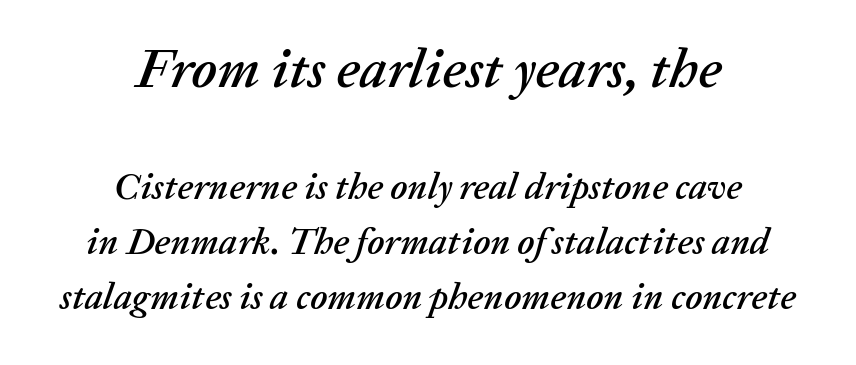
The image shows 55 px text type, italic (leaning right); set centered, normal line spacing (1.49x), normal letter spacing, not underlined; the first (top) block is 1.49x larger; low stroke contrast and a medium x-height.
